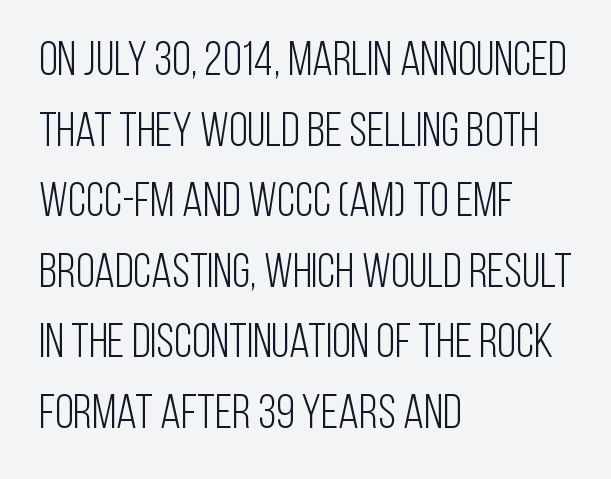
Students, observe: this is what conventionally led text looks like. You could not count columns in this text — the font is proportionally spaced. Typeset ragged right — the left edge is the straight one. Do the letters lean? They stand straight.
